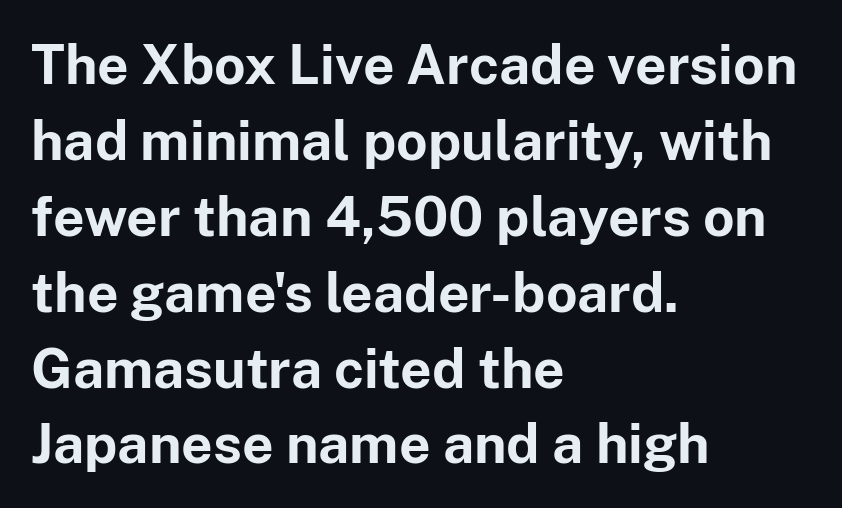
Q: Is the text bold? A: Yes.
Q: Is the text italic (slanted)? A: No, it is upright.
Q: Is the typeface a serif or a sans-serif typeface? A: Sans-serif.
Q: Is the text underlined? A: No.
Q: How is the paragraph aligned? A: Left-aligned.
Q: Is the spacing between letters normal or unusually wide? A: Normal.
Q: Is the spacing between lines tight, normal or loose? A: Normal.
Q: Width (condensed, normal, or wide)? A: Normal.
Q: Stroke contrast? A: Low.
Q: x-height? A: Medium.
Q: Monospaced? A: No.
